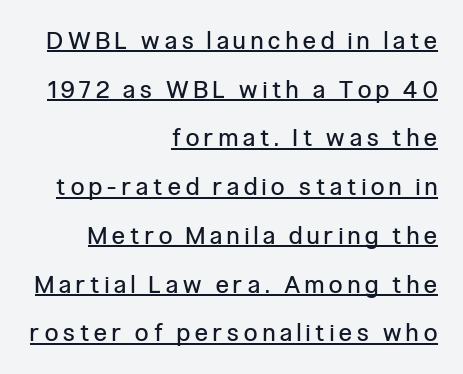
Compared with typical body copy, the letter spacing here is much looser. A flush-right, rag-left setting is used for this passage. Ascenders rise straight up at ninety degrees. A light-to-regular cut is what we see here.
